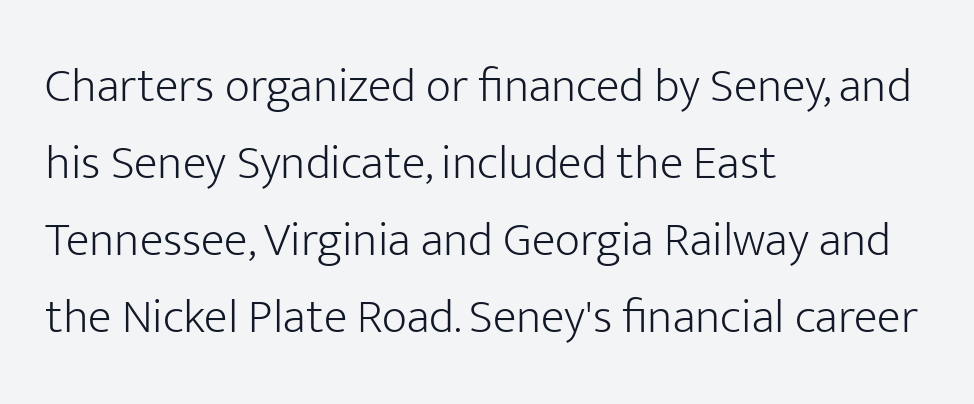
{"serif": "no", "italic": "no", "bold": "no", "weight": "light", "width": "normal", "stroke_contrast": "low", "x_height": "medium", "monospaced": "no", "underline": "no", "align": "left", "line_spacing": "normal", "line_spacing_ratio": 1.57, "letter_spacing": "normal", "letter_spacing_em": 0.0, "glyph_px": 49}
